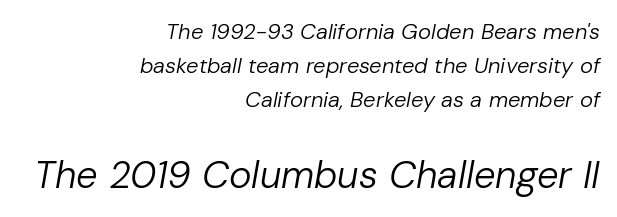
Stems here are at most as thick as an everyday book face. This sample has the flowing, uneven cadence of proportional lettering. This sample is right-justified, so line beginnings fall wherever the words allow. The type is set solid horizontally, with unmodified tracking. Glance below the letters and you will spot only blank space.
